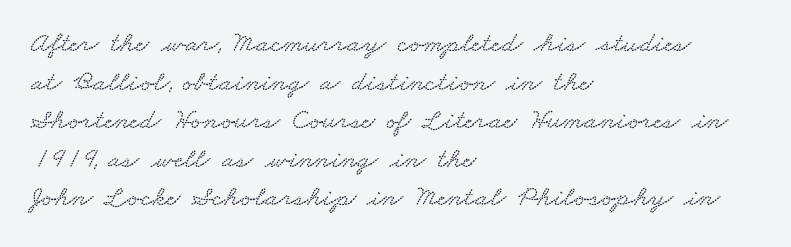
Q: Is the text underlined? A: No.
Q: How is the paragraph aligned? A: Left-aligned.
Q: Is the spacing between letters normal or unusually wide? A: Normal.
Q: Is the spacing between lines tight, normal or loose? A: Normal.
Q: Width (condensed, normal, or wide)? A: Wide.
Q: Stroke contrast? A: Low.
Q: x-height? A: Small.
Q: Monospaced? A: No.
